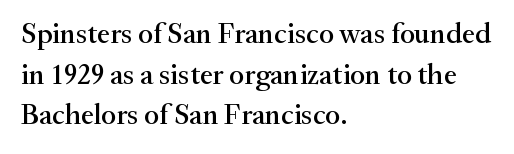
{"serif": "yes", "italic": "no", "width": "normal", "stroke_contrast": "medium", "x_height": "small", "monospaced": "no", "underline": "no", "align": "left", "line_spacing": "normal", "line_spacing_ratio": 1.4, "letter_spacing": "normal", "letter_spacing_em": 0.0, "glyph_px": 29}
